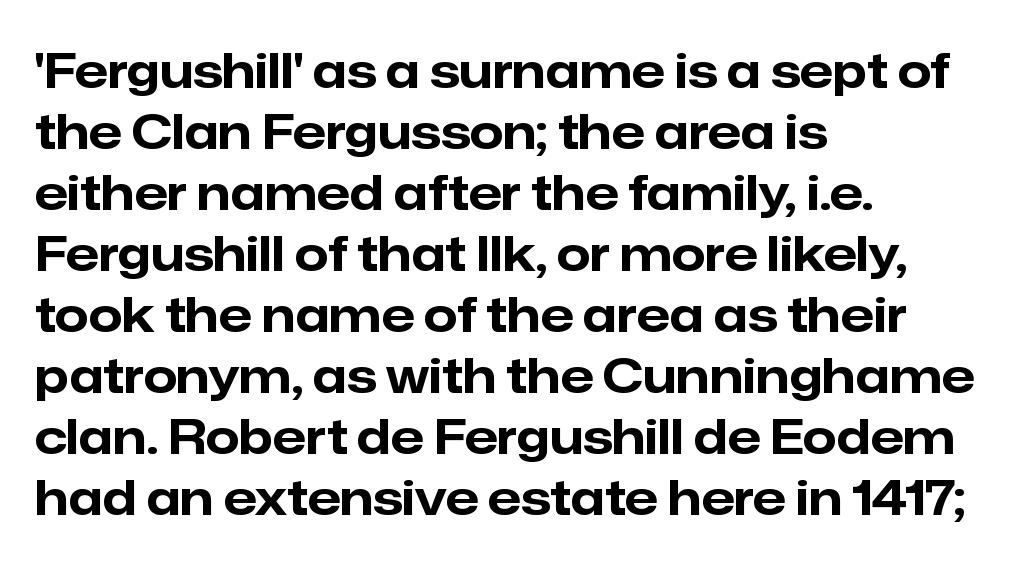
Standard letterfit; no display-style spreading of the glyphs. Heavy, bold letterforms. What kind of face is this? One without serifs — a sans. The lines sit at an ordinary, default distance from one another. The lines are quadded left.
